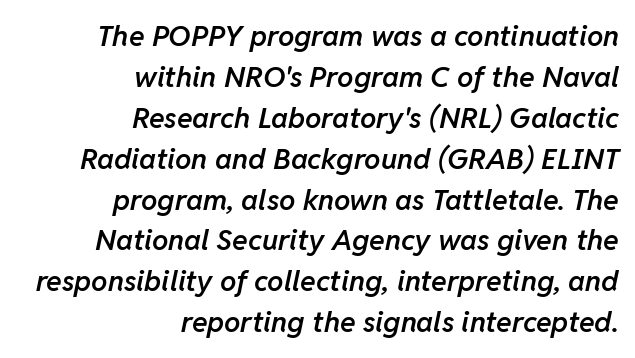
The image shows 29 px semibold type, italic (leaning right); set right-aligned, normal line spacing (1.41x), normal letter spacing, not underlined; low stroke contrast and a medium x-height.
